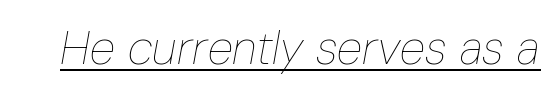
The image shows 47 px thin, condensed type, italic (leaning right); set normal letter spacing, underlined; low stroke contrast and a medium x-height.
